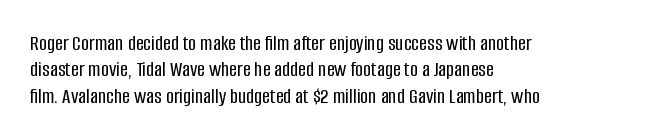
{"italic": "no", "underline": "no", "align": "left", "line_spacing_ratio": 1.2, "letter_spacing": "normal", "letter_spacing_em": 0.0, "glyph_px": 22}
